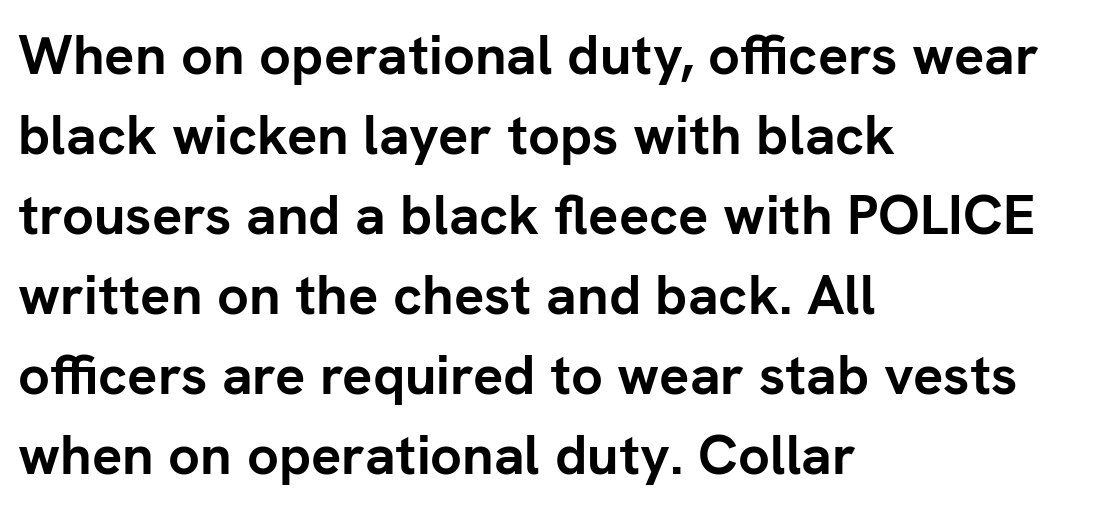
Q: Is the text bold? A: Yes.
Q: Is the text italic (slanted)? A: No, it is upright.
Q: Is the typeface a serif or a sans-serif typeface? A: Sans-serif.
Q: Is the text underlined? A: No.
Q: How is the paragraph aligned? A: Left-aligned.
Q: Is the spacing between letters normal or unusually wide? A: Normal.
Q: Is the spacing between lines tight, normal or loose? A: Normal.
Q: Width (condensed, normal, or wide)? A: Normal.
Q: Stroke contrast? A: Low.
Q: x-height? A: Medium.
Q: Monospaced? A: No.
